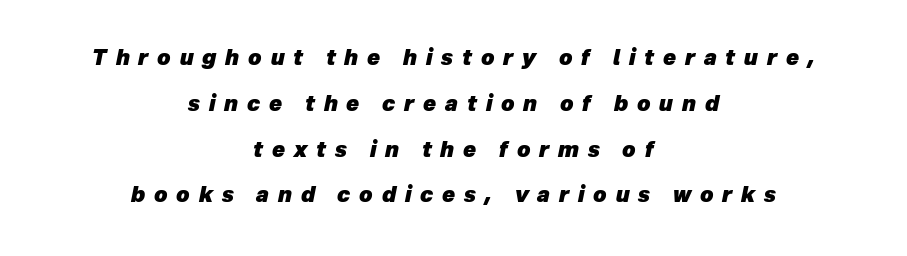
Q: Is the text bold? A: Yes.
Q: Is the text italic (slanted)? A: Yes, it leans right by about 12 degrees.
Q: Is the text underlined? A: No.
Q: How is the paragraph aligned? A: Centered.
Q: Is the spacing between letters normal or unusually wide? A: Unusually wide.
Q: Is the spacing between lines tight, normal or loose? A: Loose.
